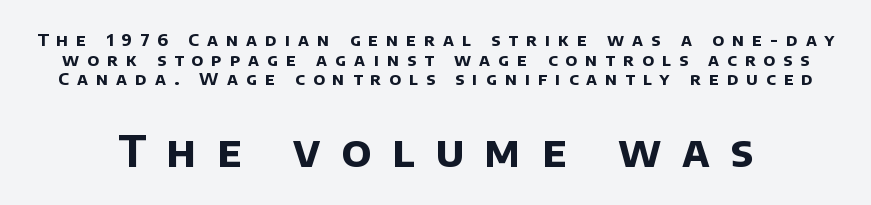
{"serif": "no", "bold": "yes", "weight": "bold", "width": "normal", "stroke_contrast": "low", "x_height": "large", "monospaced": "no", "underline": "no", "line_spacing_ratio": 1.16, "letter_spacing": "wide", "letter_spacing_em": 0.48, "larger_block": "second", "size_ratio": 2.53, "glyph_px": 43}
